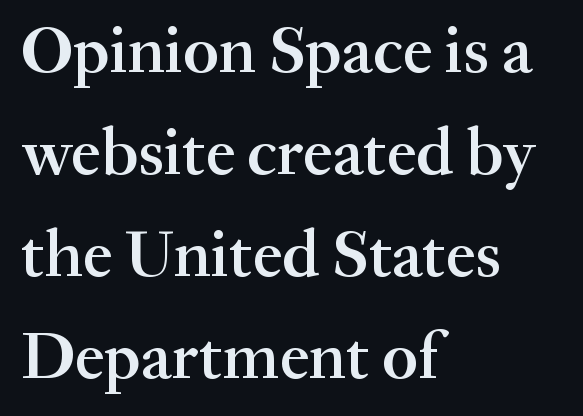
Little horizontal feet cap the strokes, marking this as serif type. Clear beneath every line of the passage. Glyph-to-glyph distance matches everyday printed text. Stroke thickness is moderately raised; the sample reads as semibold. Every row of glyphs begins at an identical x-position on the left.
